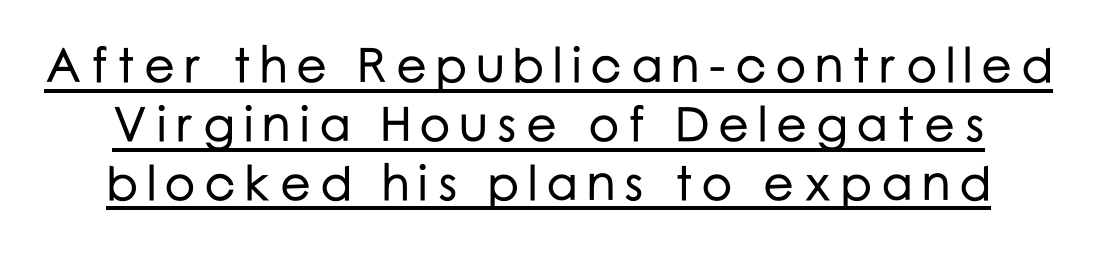
The image shows 49 px sans-serif type, upright; set line spacing 1.2x, underlined; low stroke contrast and a medium x-height.
